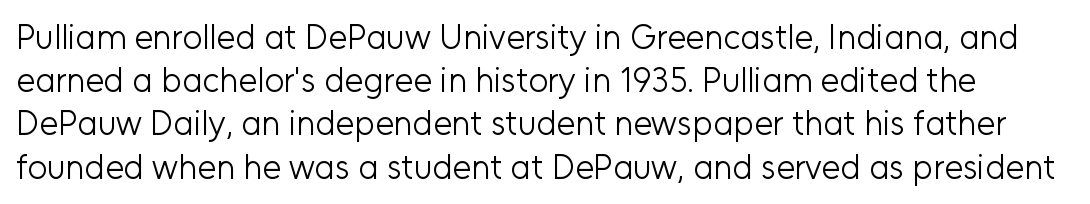
Q: Is the text bold? A: No.
Q: Is the text italic (slanted)? A: No, it is upright.
Q: Is the typeface a serif or a sans-serif typeface? A: Sans-serif.
Q: Is the text underlined? A: No.
Q: Is the spacing between letters normal or unusually wide? A: Normal.
Q: Is the spacing between lines tight, normal or loose? A: Normal.
Q: Width (condensed, normal, or wide)? A: Normal.
Q: Stroke contrast? A: Low.
Q: x-height? A: Medium.
Q: Monospaced? A: No.
